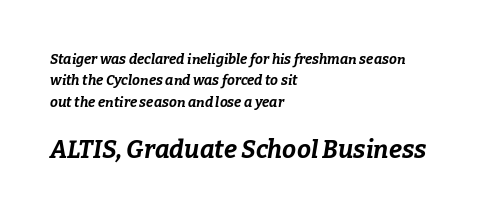
The image shows 25 px bold type, italic (leaning right); set left-aligned, normal line spacing (1.53x), normal letter spacing, not underlined; the second (bottom) block is 1.79x larger.
